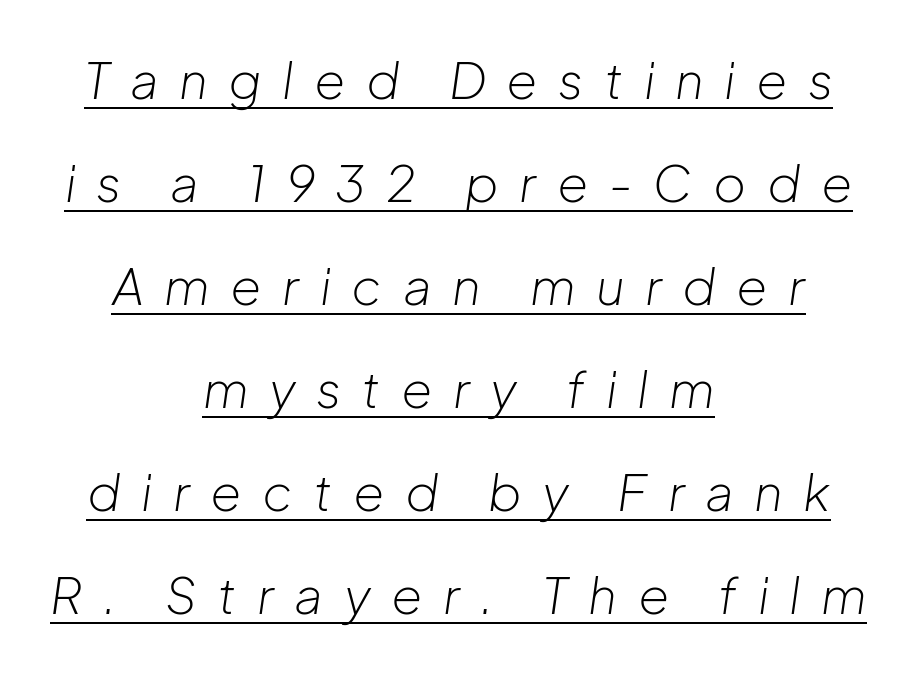
Is this a fixed-width face? No — the glyphs have proportional, varying widths. In terms of letterspacing, this is a distinctly airy, spread setting. In CSS terms this would be text-align: center. The text carries the slant typical of an italic or oblique font. You can see a thin bar hugging the bottom of the glyphs. The lines are spread far apart with generous leading.
